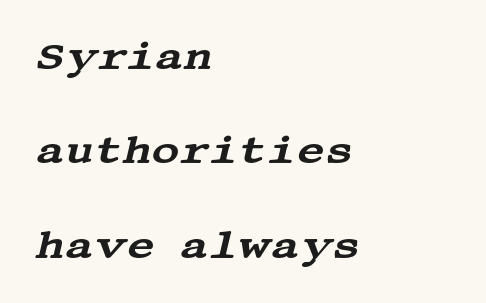
{"serif": "yes", "italic": "yes", "lean": "right", "slant_degrees": 13, "width": "wide", "stroke_contrast": "medium", "x_height": "large", "underline": "no", "align": "left", "line_spacing": "loose", "line_spacing_ratio": 2.42, "letter_spacing": "normal", "letter_spacing_em": 0.0, "glyph_px": 39}
